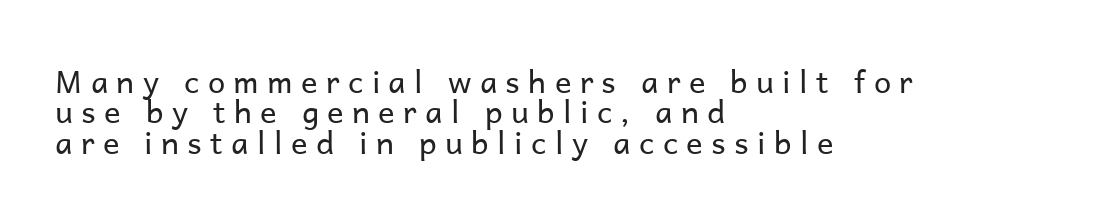
The image shows 31 px regular-weight sans-serif type, upright; set left-aligned, tight line spacing (0.98x), unusually wide letter spacing (+0.27 em), not underlined; low stroke contrast and a medium x-height.
